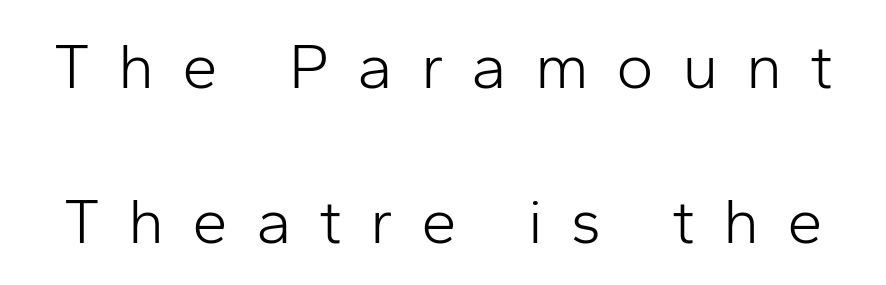
Summary of weight: not heavy and not bold. Here the glyphs are tracked loosely, breaking word shapes into spaced letters. This is the regular roman posture of the typeface. I'd call this a sans setting — the letters go barefoot. Here the designer chose a conventional face with non-uniform glyph widths.
